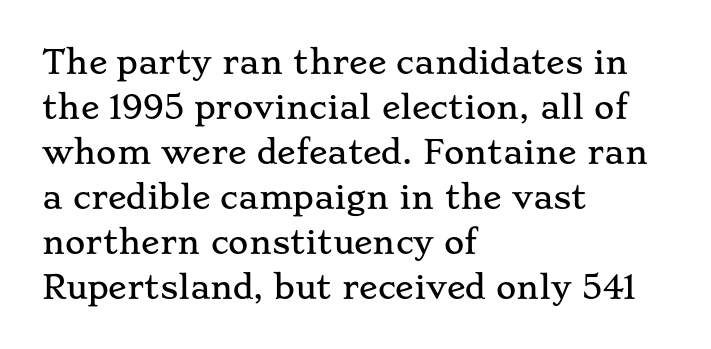
Q: Is the text italic (slanted)? A: No, it is upright.
Q: Is the typeface a serif or a sans-serif typeface? A: Serif.
Q: Is the text underlined? A: No.
Q: How is the paragraph aligned? A: Left-aligned.
Q: Is the spacing between letters normal or unusually wide? A: Normal.
Q: Is the spacing between lines tight, normal or loose? A: Normal.
Q: Width (condensed, normal, or wide)? A: Wide.
Q: Stroke contrast? A: Low.
Q: x-height? A: Small.
Q: Monospaced? A: No.
